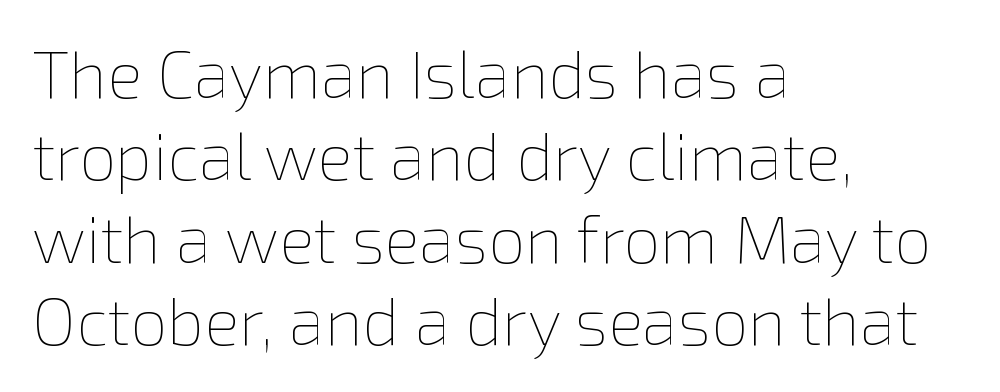
The tracking reads as untouched default to a designer's eye. The paragraph has a hard left edge and a soft right edge. Stems and bowls with no extra thickness — not bold. When letters stand straight like this, we call the style roman or upright. A typesetter would call this proportional, since set widths differ per character. Lines of text with bare space underneath.
